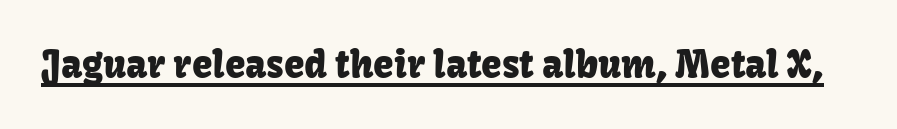
The image shows 37 px sans-serif type, upright; set normal letter spacing, underlined; low stroke contrast and a medium x-height.
